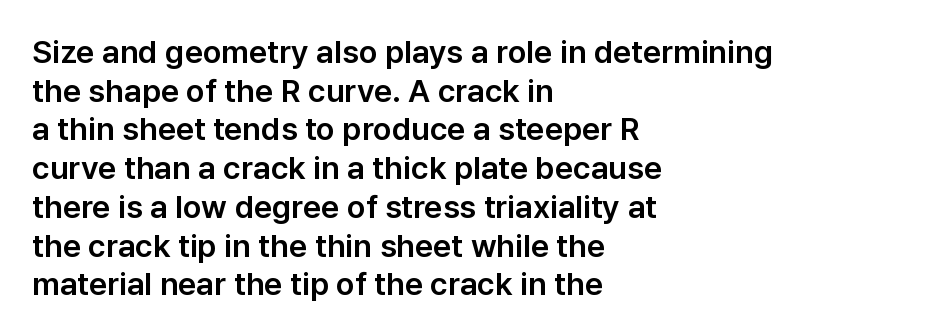
{"serif": "no", "italic": "no", "width": "normal", "stroke_contrast": "low", "x_height": "medium", "monospaced": "no", "underline": "no", "align": "left", "line_spacing_ratio": 1.21, "letter_spacing": "normal", "letter_spacing_em": 0.0, "glyph_px": 32}
